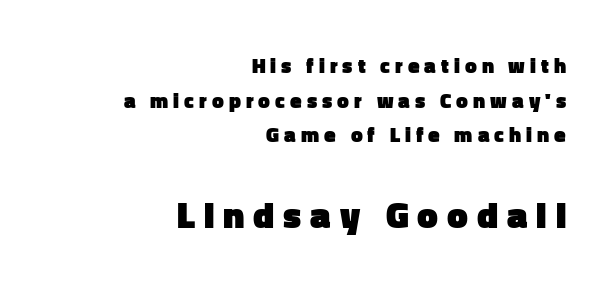
Q: Is the text bold? A: Yes.
Q: Is the text italic (slanted)? A: No, it is upright.
Q: Is the typeface a serif or a sans-serif typeface? A: Sans-serif.
Q: Is the text underlined? A: No.
Q: How is the paragraph aligned? A: Right-aligned.
Q: Is the spacing between letters normal or unusually wide? A: Unusually wide.
Q: Is the spacing between lines tight, normal or loose? A: Normal.
Q: Which block of text is set in a larger size, the first (top) or the second (bottom)? A: The second (bottom) one.
Q: Width (condensed, normal, or wide)? A: Normal.
Q: Stroke contrast? A: Low.
Q: x-height? A: Medium.
Q: Monospaced? A: No.
